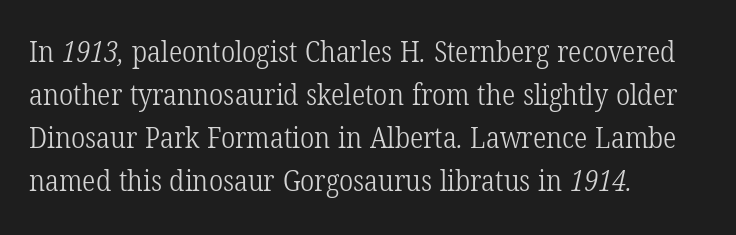
Q: Is the text bold? A: No.
Q: Is the typeface a serif or a sans-serif typeface? A: Serif.
Q: Is the text underlined? A: No.
Q: How is the paragraph aligned? A: Left-aligned.
Q: Is the spacing between letters normal or unusually wide? A: Normal.
Q: Is the spacing between lines tight, normal or loose? A: Normal.
Q: Width (condensed, normal, or wide)? A: Condensed.
Q: Stroke contrast? A: Low.
Q: x-height? A: Medium.
Q: Monospaced? A: No.
